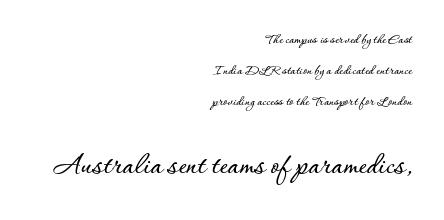
{"width": "normal", "stroke_contrast": "low", "x_height": "small", "monospaced": "no", "underline": "no", "align": "right", "line_spacing": "loose", "line_spacing_ratio": 2.2, "letter_spacing": "normal", "letter_spacing_em": 0.0, "larger_block": "second", "size_ratio": 2.21, "glyph_px": 31}
